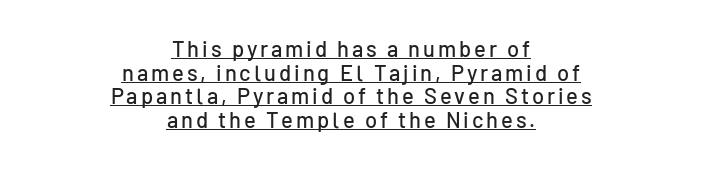
Notice how a bar underscores the lettering throughout. The paragraph has two soft edges and a firm central axis. One glance says dense: line gaps are narrower than usual. Italic? Not at all — the glyphs are vertical.
